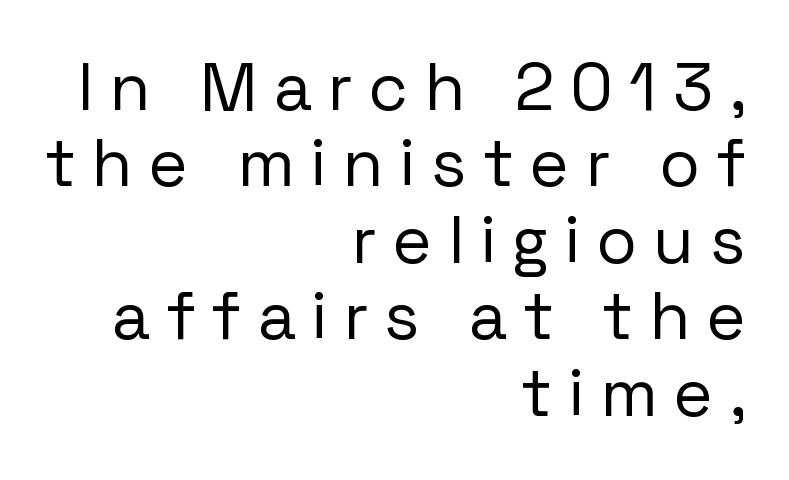
The image shows 67 px regular-weight sans-serif type, upright; set right-aligned, tight line spacing (1.14x), unusually wide letter spacing (+0.26 em), not underlined; low stroke contrast and a medium x-height.
